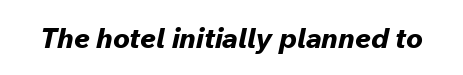
Words appear dense and cohesive because spacing is normal. The font is running at its bold setting. The font's italic variant was chosen for this text. Unmarked baselines from the first word to the last. The letters advance in unequal steps, a hallmark of proportional type.
